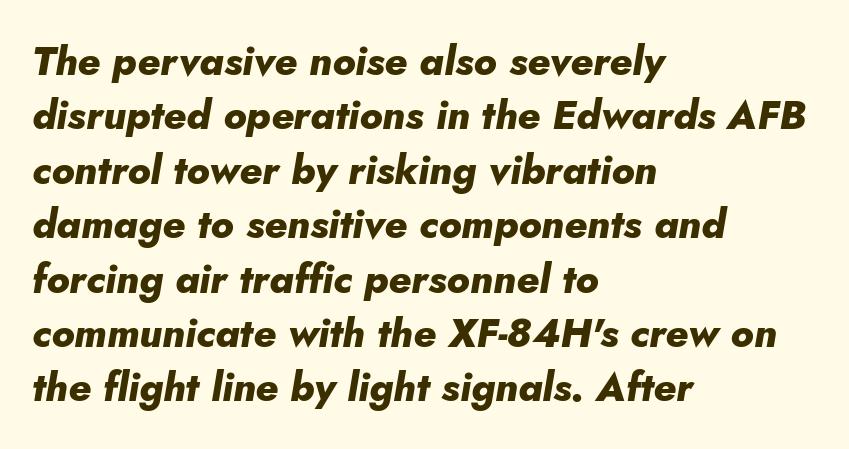
The image shows 40 px heavy type, italic (leaning right); set left-aligned, normal line spacing (1.36x), normal letter spacing, not underlined; low stroke contrast and a small x-height.
